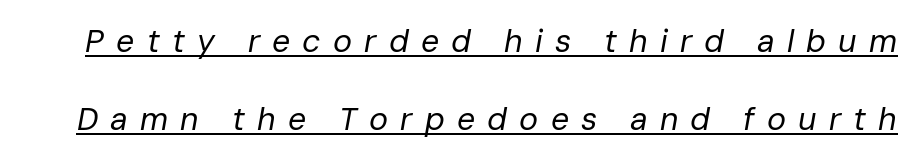
Q: Is the text bold? A: No.
Q: Is the text italic (slanted)? A: Yes, it leans right by about 10 degrees.
Q: Is the text underlined? A: Yes.
Q: Is the spacing between letters normal or unusually wide? A: Unusually wide.
Q: Is the spacing between lines tight, normal or loose? A: Loose.
Q: Width (condensed, normal, or wide)? A: Normal.
Q: Stroke contrast? A: Low.
Q: x-height? A: Medium.
Q: Monospaced? A: No.
